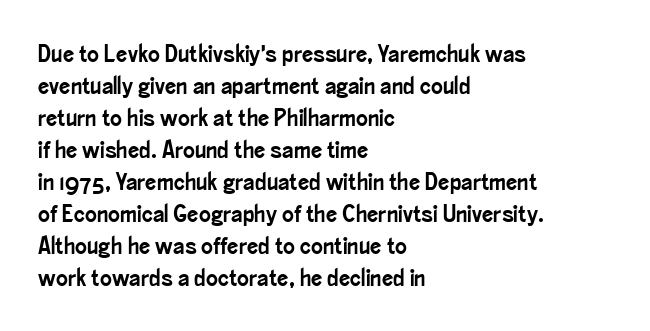
Q: Is the text italic (slanted)? A: No, it is upright.
Q: Is the text underlined? A: No.
Q: How is the paragraph aligned? A: Left-aligned.
Q: Is the spacing between letters normal or unusually wide? A: Normal.
Q: Is the spacing between lines tight, normal or loose? A: Normal.
